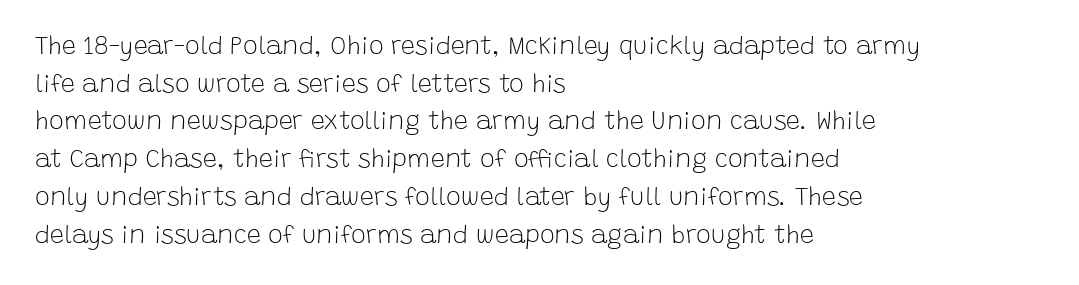
The face used here is rendered with its standard letterfit. Just letters on the line, the space beneath them empty. Caption: face not bold, strokes unweighted. Line spacing here is normal.
